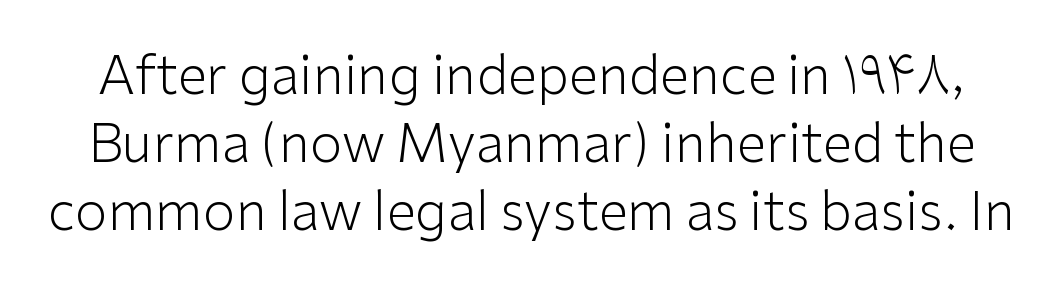
Character widths vary here, with narrow letters taking less room than wide ones. The glyphs in this specimen are sans serif. Students, observe: this is what conventionally led text looks like. Style check: upright. On a weight scale, this lands at 450 or below. How are the letters spaced? Ordinarily, with no added tracking.
